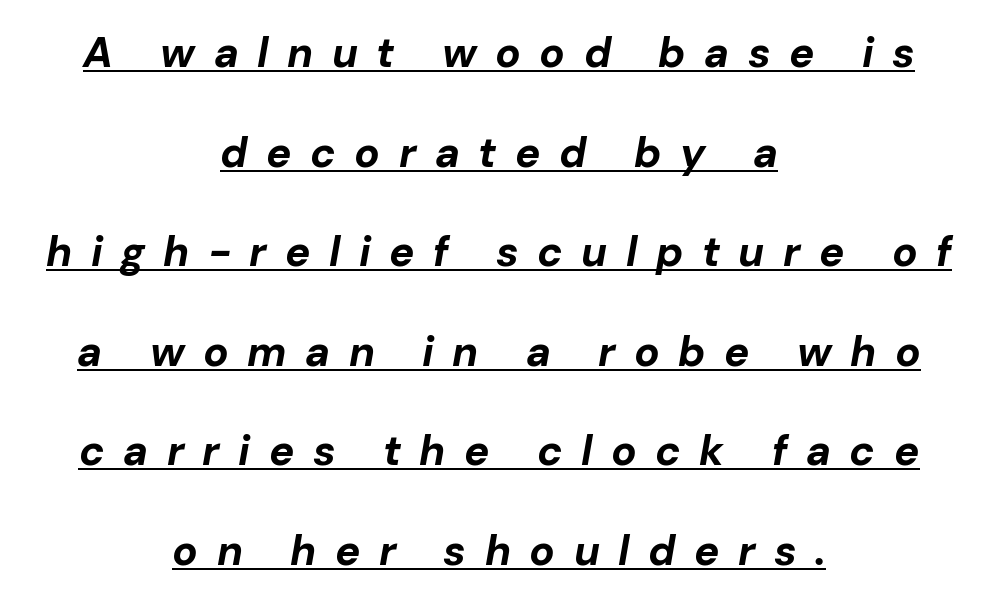
This rendering widens character spacing well past its baseline value. The typography opts for an oblique posture over an upright one. Leading: increased. Each line is balanced around a shared central axis.
